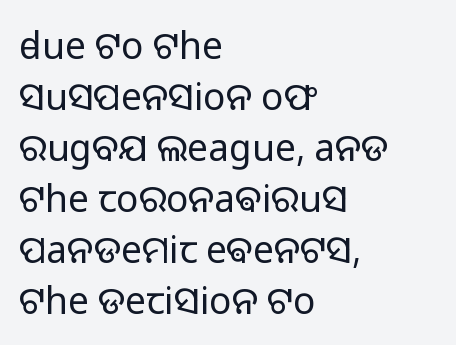
Q: Is the text bold? A: No.
Q: Is the text italic (slanted)? A: No, it is upright.
Q: Is the typeface a serif or a sans-serif typeface? A: Sans-serif.
Q: Is the text underlined? A: No.
Q: How is the paragraph aligned? A: Left-aligned.
Q: Is the spacing between letters normal or unusually wide? A: Normal.
Q: Is the spacing between lines tight, normal or loose? A: Normal.
Q: Width (condensed, normal, or wide)? A: Normal.
Q: Stroke contrast? A: Low.
Q: x-height? A: Medium.
Q: Monospaced? A: No.
